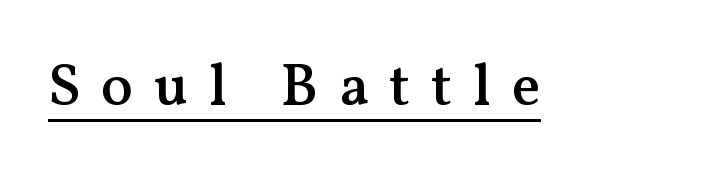
The image shows 59 px semibold serif type, upright; set unusually wide letter spacing (+0.35 em), underlined; medium stroke contrast and a medium x-height.
